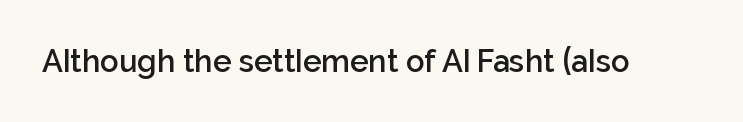
The space directly below the letters is spotless. The letters advance in unequal steps, a hallmark of proportional type. Look at the stroke-to-counter ratio: somewhat heavy, a semibold. Glyph-to-glyph distance matches everyday printed text.
